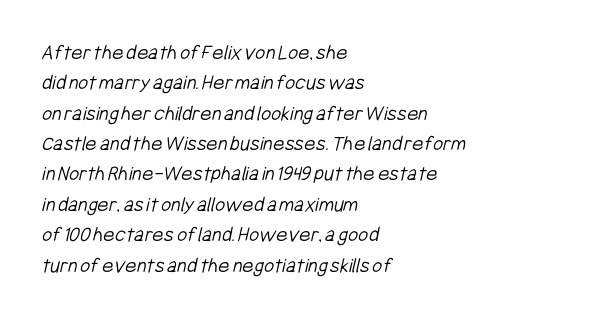
{"bold": "no", "underline": "no", "align": "left", "line_spacing": "normal", "line_spacing_ratio": 1.38, "letter_spacing": "normal", "letter_spacing_em": 0.0, "glyph_px": 22}
